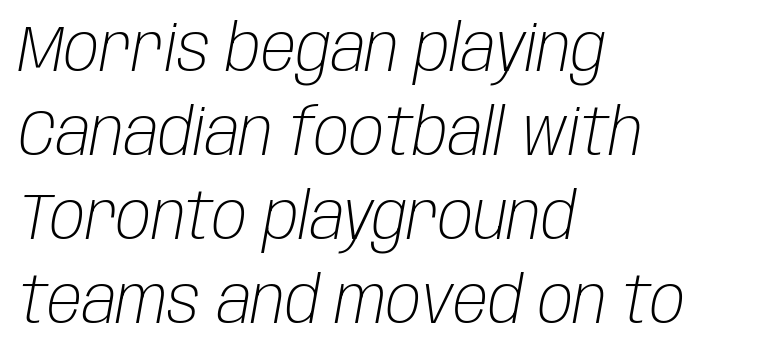
The face used here is rendered with its standard letterfit. The paragraph shown leans on its left margin. Weight: not bold — regular or lighter. The glyphs look as if they've been sheared to an angle. Proportional: the letters do not fall into vertical columns.
